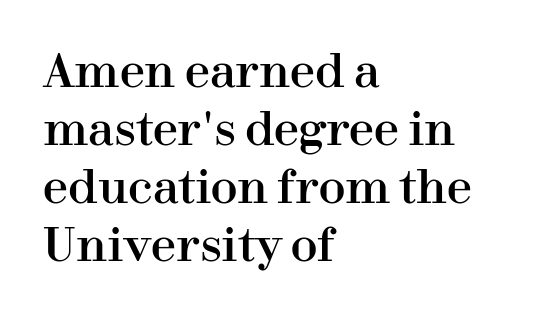
Q: Is the text italic (slanted)? A: No, it is upright.
Q: Is the typeface a serif or a sans-serif typeface? A: Serif.
Q: Is the text underlined? A: No.
Q: How is the paragraph aligned? A: Left-aligned.
Q: Is the spacing between letters normal or unusually wide? A: Normal.
Q: Is the spacing between lines tight, normal or loose? A: Normal.
Q: Width (condensed, normal, or wide)? A: Normal.
Q: Stroke contrast? A: High.
Q: x-height? A: Medium.
Q: Monospaced? A: No.
